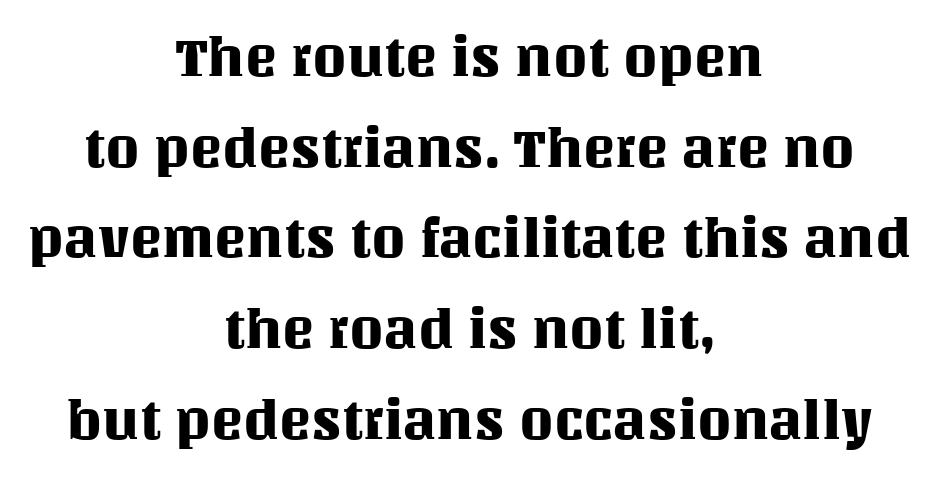
Q: Is the text italic (slanted)? A: No, it is upright.
Q: Is the text underlined? A: No.
Q: How is the paragraph aligned? A: Centered.
Q: Is the spacing between letters normal or unusually wide? A: Normal.
Q: Is the spacing between lines tight, normal or loose? A: Normal.
Q: Width (condensed, normal, or wide)? A: Normal.
Q: Stroke contrast? A: Medium.
Q: x-height? A: Large.
Q: Monospaced? A: No.
